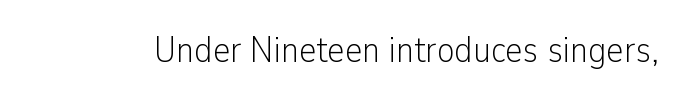
Nobody touched the tracking dial on this one. Tall strokes in this sample are plumb rather than angled. Each letter's strokes conclude bluntly, with no projecting serifs. Varying glyph widths throughout — classic text-font behaviour.
